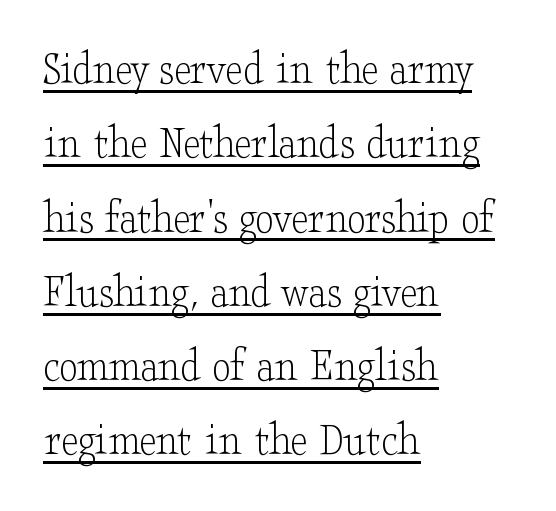
Q: Is the text bold? A: No.
Q: Is the text italic (slanted)? A: No, it is upright.
Q: Is the typeface a serif or a sans-serif typeface? A: Serif.
Q: Is the text underlined? A: Yes.
Q: How is the paragraph aligned? A: Left-aligned.
Q: Is the spacing between letters normal or unusually wide? A: Normal.
Q: Is the spacing between lines tight, normal or loose? A: Normal.
Q: Width (condensed, normal, or wide)? A: Wide.
Q: Stroke contrast? A: Low.
Q: x-height? A: Small.
Q: Monospaced? A: No.
